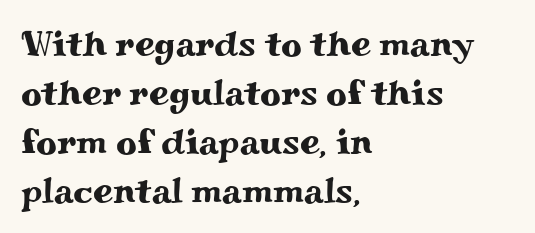
Q: Is the text italic (slanted)? A: No, it is upright.
Q: Is the typeface a serif or a sans-serif typeface? A: Serif.
Q: Is the text underlined? A: No.
Q: How is the paragraph aligned? A: Left-aligned.
Q: Is the spacing between letters normal or unusually wide? A: Normal.
Q: Is the spacing between lines tight, normal or loose? A: Normal.
Q: Width (condensed, normal, or wide)? A: Wide.
Q: Stroke contrast? A: Medium.
Q: x-height? A: Small.
Q: Monospaced? A: No.
